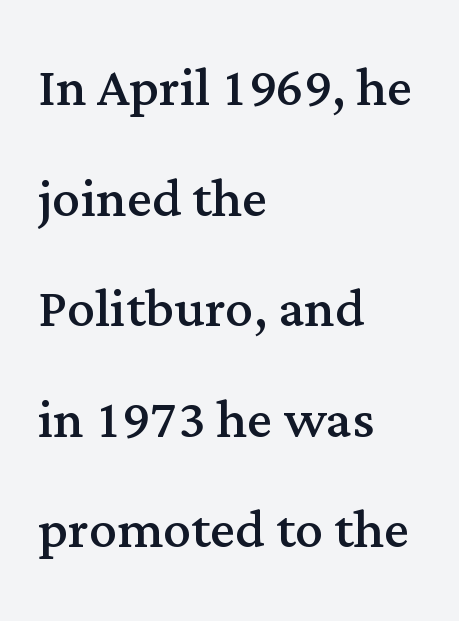
Q: Is the text bold? A: No.
Q: Is the text italic (slanted)? A: No, it is upright.
Q: Is the typeface a serif or a sans-serif typeface? A: Serif.
Q: Is the text underlined? A: No.
Q: How is the paragraph aligned? A: Left-aligned.
Q: Is the spacing between letters normal or unusually wide? A: Normal.
Q: Is the spacing between lines tight, normal or loose? A: Normal.
Q: Width (condensed, normal, or wide)? A: Normal.
Q: Stroke contrast? A: Medium.
Q: x-height? A: Medium.
Q: Monospaced? A: No.
